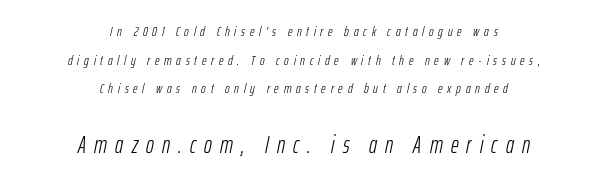
{"italic": "yes", "lean": "right", "slant_degrees": 12, "bold": "no", "underline": "no", "align": "center", "line_spacing": "loose", "line_spacing_ratio": 2.05, "letter_spacing": "wide", "letter_spacing_em": 0.34, "larger_block": "second", "size_ratio": 1.71, "glyph_px": 24}
